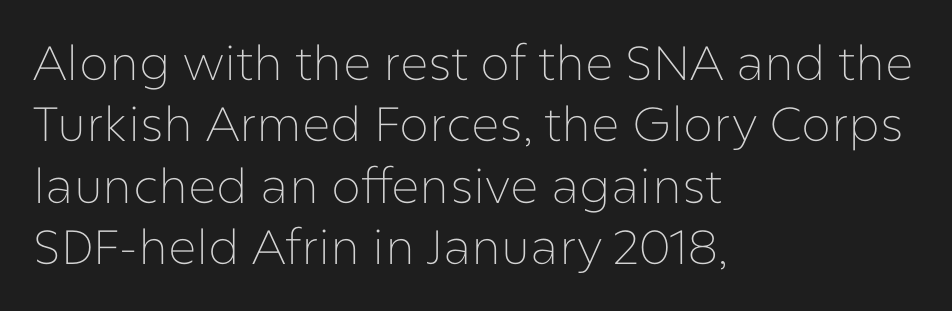
The image shows 48 px thin sans-serif type, upright; set left-aligned, normal line spacing (1.28x), normal letter spacing, not underlined; low stroke contrast and a medium x-height.
